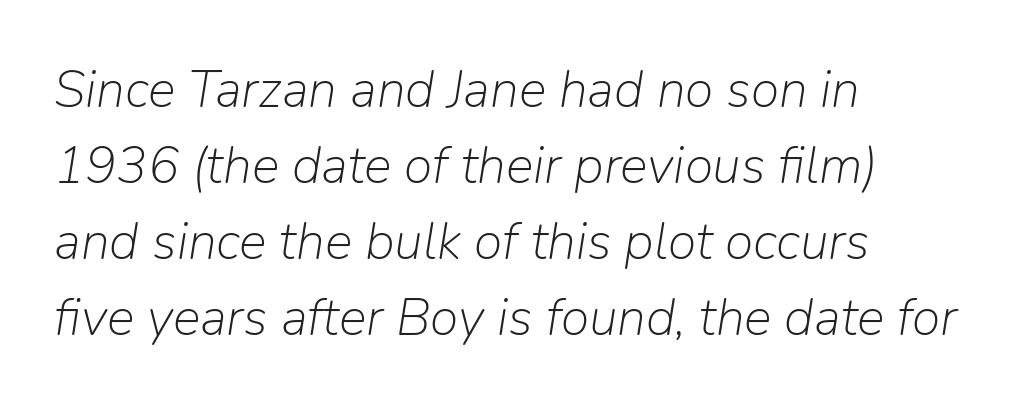
The image shows 52 px light type, italic (leaning right); set left-aligned, normal line spacing (1.46x), normal letter spacing, not underlined; low stroke contrast and a medium x-height.
